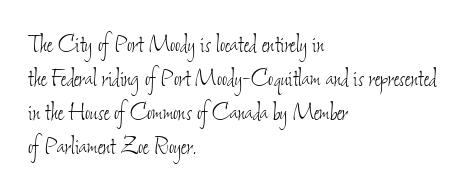
The image shows 28 px thin, condensed type; set left-aligned, line spacing 1.22x, normal letter spacing, not underlined; low stroke contrast and a small x-height.
